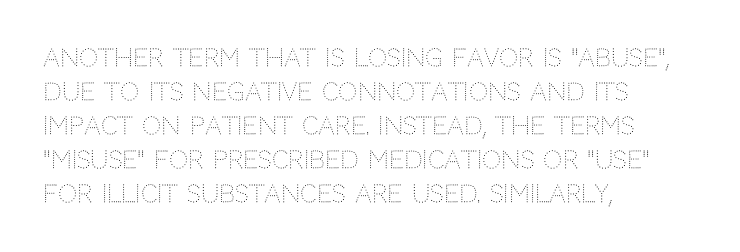
Just letters on the line, the space beneath them empty. The lines sit at an ordinary, default distance from one another. Reading down the block, your eye returns to a fixed left position each line. Think standard paragraph weight, or any step lighter than that.
